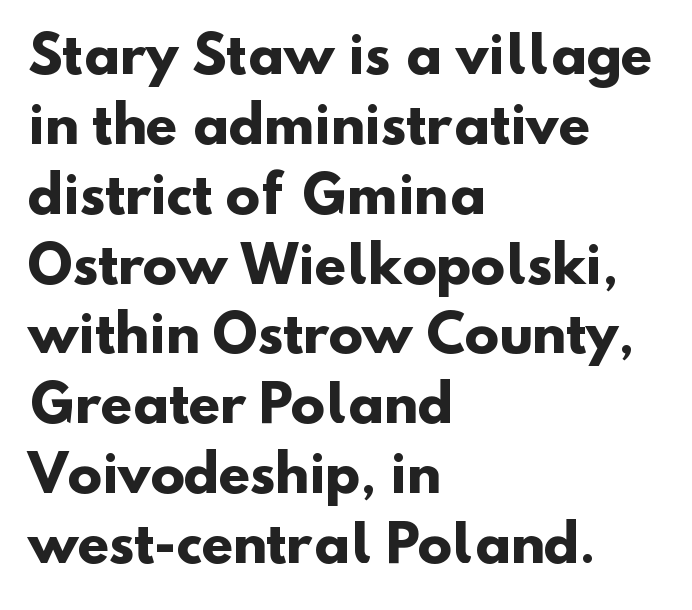
Q: Is the text bold? A: Yes.
Q: Is the typeface a serif or a sans-serif typeface? A: Sans-serif.
Q: Is the text underlined? A: No.
Q: How is the paragraph aligned? A: Left-aligned.
Q: Is the spacing between letters normal or unusually wide? A: Normal.
Q: Is the spacing between lines tight, normal or loose? A: Normal.
Q: Width (condensed, normal, or wide)? A: Normal.
Q: Stroke contrast? A: Low.
Q: x-height? A: Small.
Q: Monospaced? A: No.
